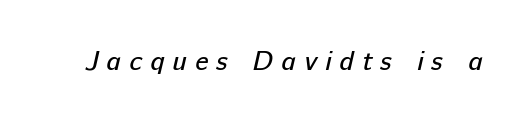
{"bold": "no", "underline": "no", "letter_spacing": "wide", "letter_spacing_em": 0.3, "glyph_px": 27}
